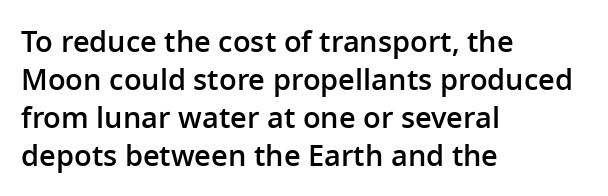
{"serif": "no", "italic": "no", "bold": "semi", "weight": "semibold", "width": "normal", "stroke_contrast": "low", "x_height": "medium", "monospaced": "no", "underline": "no", "align": "left", "line_spacing": "normal", "line_spacing_ratio": 1.31, "letter_spacing": "normal", "letter_spacing_em": 0.0, "glyph_px": 29}
